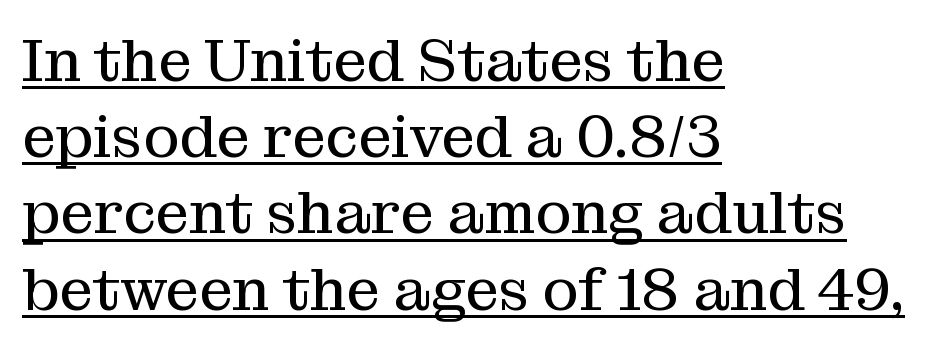
{"serif": "yes", "italic": "no", "bold": "no", "weight": "regular", "width": "normal", "stroke_contrast": "medium", "x_height": "medium", "monospaced": "no", "underline": "yes", "align": "left", "line_spacing": "normal", "line_spacing_ratio": 1.27, "letter_spacing": "normal", "letter_spacing_em": 0.0, "glyph_px": 60}
